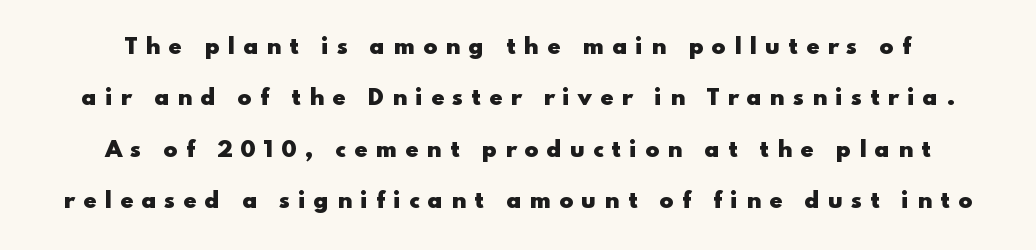
The image shows 21 px bold type, upright; set loose line spacing (2.45x), unusually wide letter spacing (+0.38 em), not underlined.
